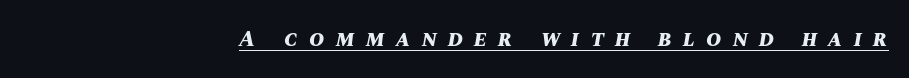
Does a line run under the words? Yes, clearly. The face used here has a pronounced slope to its letters. The gaps between neighbouring characters are conspicuously large. Typographic density is high because the face is bold. The rendering anchors every line to the right-hand side.
